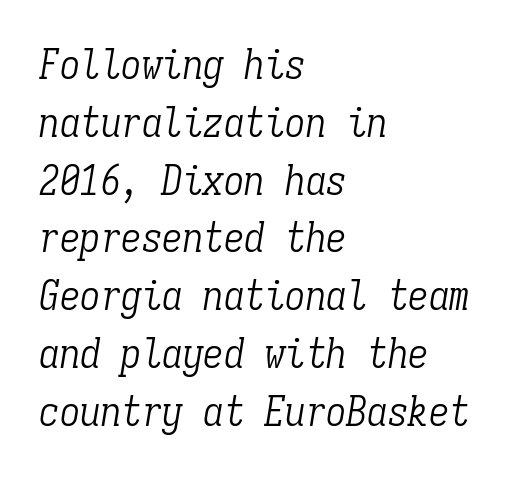
Q: Is the text bold? A: No.
Q: Is the text italic (slanted)? A: Yes, it leans right by about 9 degrees.
Q: Is the typeface a serif or a sans-serif typeface? A: Serif.
Q: Is the text underlined? A: No.
Q: How is the paragraph aligned? A: Left-aligned.
Q: Is the spacing between letters normal or unusually wide? A: Normal.
Q: Is the spacing between lines tight, normal or loose? A: Normal.
Q: Width (condensed, normal, or wide)? A: Condensed.
Q: Stroke contrast? A: Low.
Q: x-height? A: Medium.
Q: Monospaced? A: Yes.
